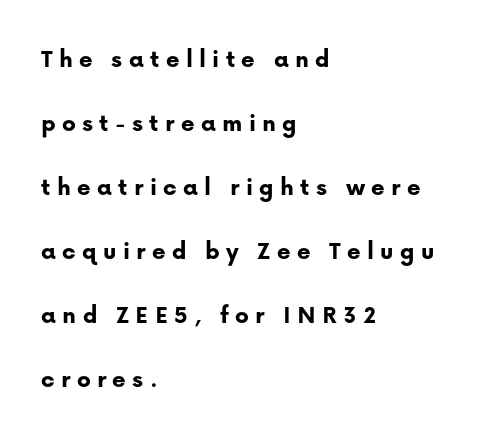
Q: Is the text bold? A: Yes.
Q: Is the text italic (slanted)? A: No, it is upright.
Q: Is the text underlined? A: No.
Q: How is the paragraph aligned? A: Left-aligned.
Q: Is the spacing between letters normal or unusually wide? A: Unusually wide.
Q: Is the spacing between lines tight, normal or loose? A: Loose.
